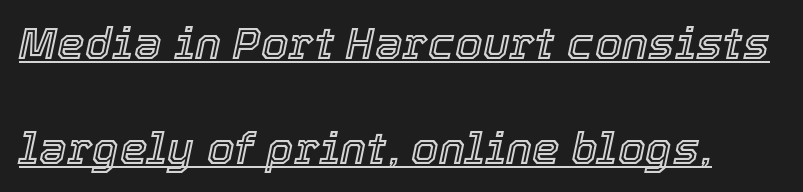
Q: Is the text italic (slanted)? A: Yes, it leans right by about 12 degrees.
Q: Is the text underlined? A: Yes.
Q: Is the spacing between letters normal or unusually wide? A: Normal.
Q: Is the spacing between lines tight, normal or loose? A: Loose.
Q: Width (condensed, normal, or wide)? A: Normal.
Q: x-height? A: Medium.
Q: Monospaced? A: No.
